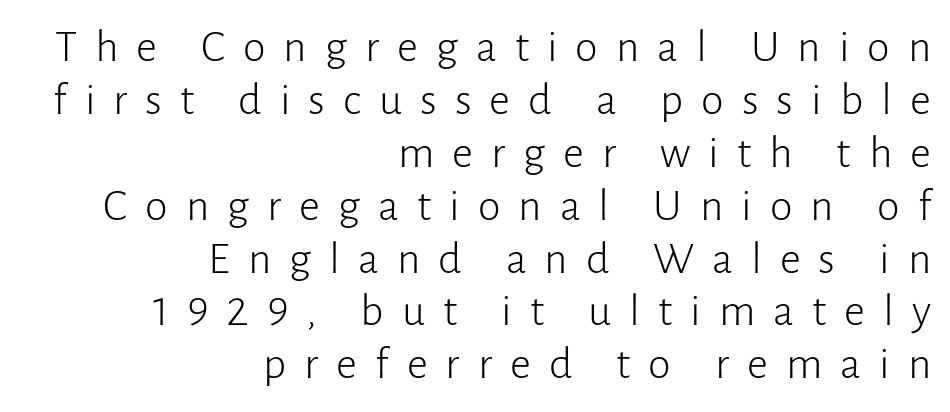
The image shows 46 px light sans-serif type, upright; set right-aligned, tight line spacing (1.15x), unusually wide letter spacing (+0.39 em), not underlined; low stroke contrast and a medium x-height.
